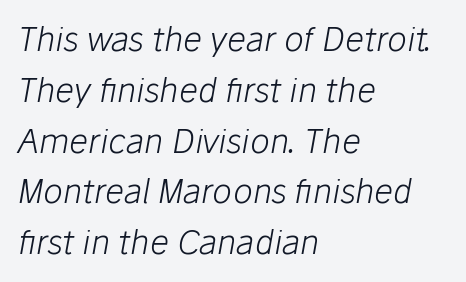
Q: Is the text bold? A: No.
Q: Is the text italic (slanted)? A: Yes, it leans right by about 10 degrees.
Q: Is the text underlined? A: No.
Q: How is the paragraph aligned? A: Left-aligned.
Q: Is the spacing between letters normal or unusually wide? A: Normal.
Q: Is the spacing between lines tight, normal or loose? A: Normal.
Q: Width (condensed, normal, or wide)? A: Normal.
Q: Stroke contrast? A: Low.
Q: x-height? A: Medium.
Q: Monospaced? A: No.
